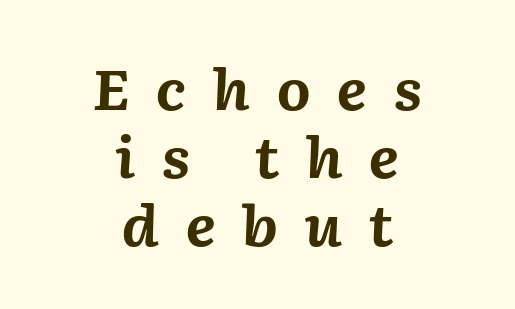
{"italic": "yes", "lean": "right", "slant_degrees": 2, "bold": "yes", "weight": "bold", "width": "normal", "stroke_contrast": "medium", "x_height": "medium", "monospaced": "no", "underline": "no", "align": "center", "line_spacing_ratio": 1.24, "letter_spacing": "wide", "letter_spacing_em": 0.46, "glyph_px": 55}
